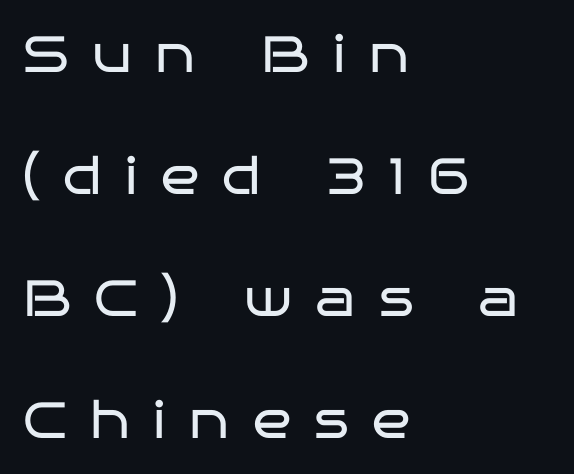
Q: Is the text bold? A: No.
Q: Is the text italic (slanted)? A: No, it is upright.
Q: Is the typeface a serif or a sans-serif typeface? A: Sans-serif.
Q: Is the text underlined? A: No.
Q: How is the paragraph aligned? A: Left-aligned.
Q: Is the spacing between letters normal or unusually wide? A: Unusually wide.
Q: Is the spacing between lines tight, normal or loose? A: Loose.
Q: Width (condensed, normal, or wide)? A: Wide.
Q: Stroke contrast? A: Low.
Q: x-height? A: Large.
Q: Monospaced? A: No.
